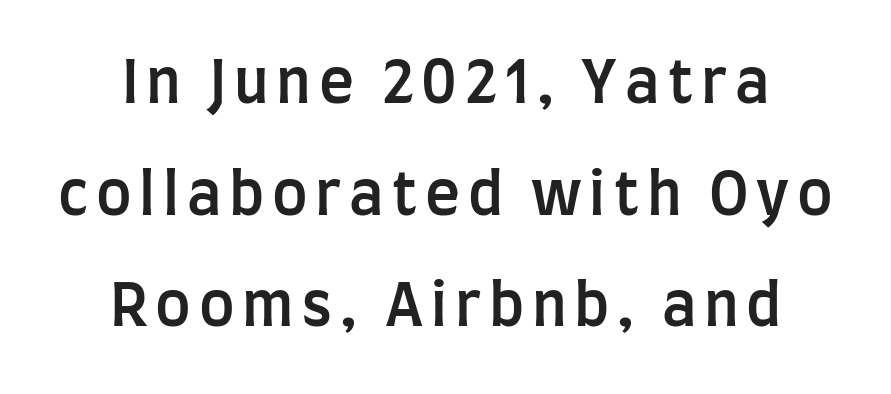
{"serif": "no", "italic": "no", "bold": "semi", "weight": "semibold", "width": "condensed", "stroke_contrast": "low", "x_height": "large", "monospaced": "no", "underline": "no", "line_spacing_ratio": 1.89, "glyph_px": 59}
